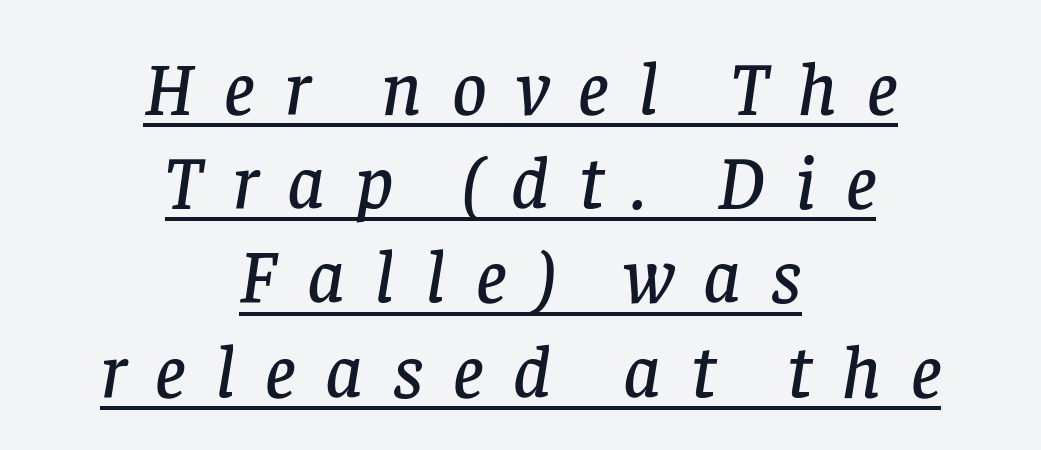
The image shows 76 px serif type, italic (leaning right); set centered, line spacing 1.24x, unusually wide letter spacing (+0.39 em), underlined; low stroke contrast and a large x-height.
